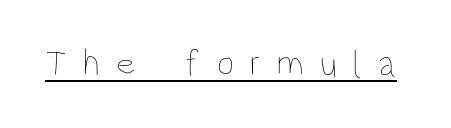
Q: Is the text bold? A: No.
Q: Is the text italic (slanted)? A: No, it is upright.
Q: Is the text underlined? A: Yes.
Q: Is the spacing between letters normal or unusually wide? A: Unusually wide.
Q: Width (condensed, normal, or wide)? A: Condensed.
Q: Stroke contrast? A: Low.
Q: x-height? A: Large.
Q: Monospaced? A: No.
